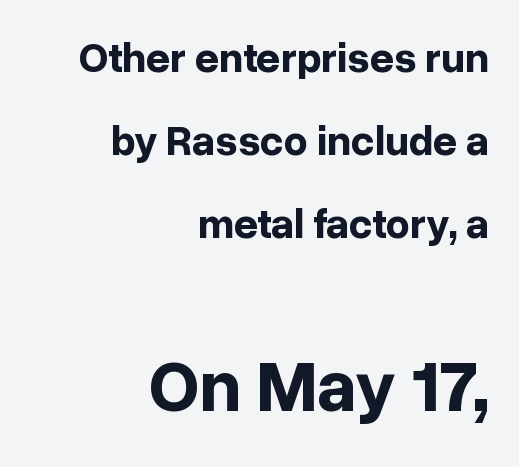
Q: Is the text bold? A: Yes.
Q: Is the text italic (slanted)? A: No, it is upright.
Q: Is the typeface a serif or a sans-serif typeface? A: Sans-serif.
Q: Is the text underlined? A: No.
Q: How is the paragraph aligned? A: Right-aligned.
Q: Is the spacing between letters normal or unusually wide? A: Normal.
Q: Is the spacing between lines tight, normal or loose? A: Loose.
Q: Which block of text is set in a larger size, the first (top) or the second (bottom)? A: The second (bottom) one.
Q: Width (condensed, normal, or wide)? A: Normal.
Q: Stroke contrast? A: Low.
Q: x-height? A: Medium.
Q: Monospaced? A: No.
